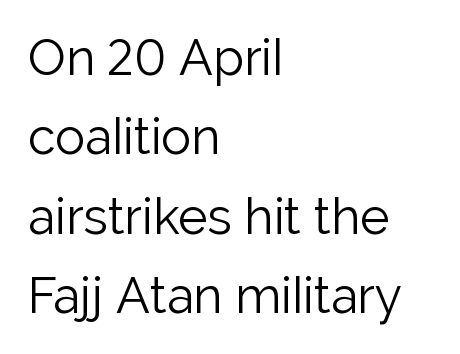
The image shows 50 px light sans-serif type, upright; set left-aligned, normal line spacing (1.59x), normal letter spacing, not underlined; low stroke contrast and a medium x-height.
